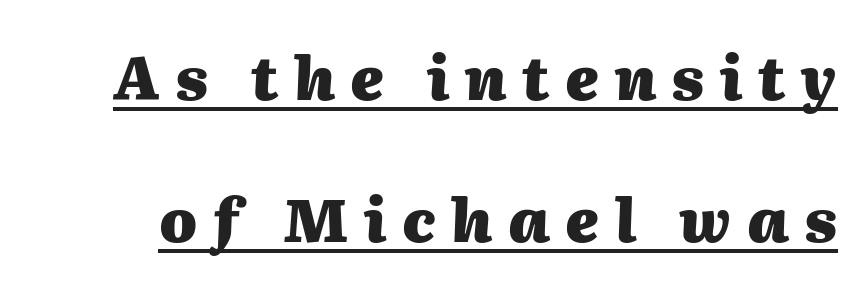
Spacing verdict: proportional, widths tailored to each character. Every letter is thick-stroked: bold, no question. The vertical gap from one line to the next is large. A typographer would call this underscored text. If you drew a line through each stem, it would be angled.
